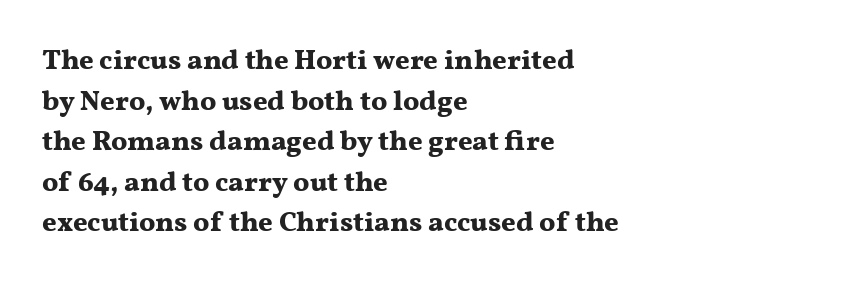
The space directly below the letters is spotless. Caption: bold face, heavy strokes. Default kerning and tracking; the words read as compact shapes. The space between consecutive lines is moderate.
